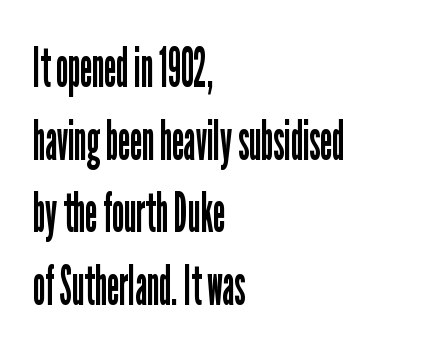
Beneath every word, the page is bare. Serifs: no, the terminals of the letterforms are clean. Short note: letters normally spaced. Looks like regular typesetting: each glyph gets only the width it needs.
